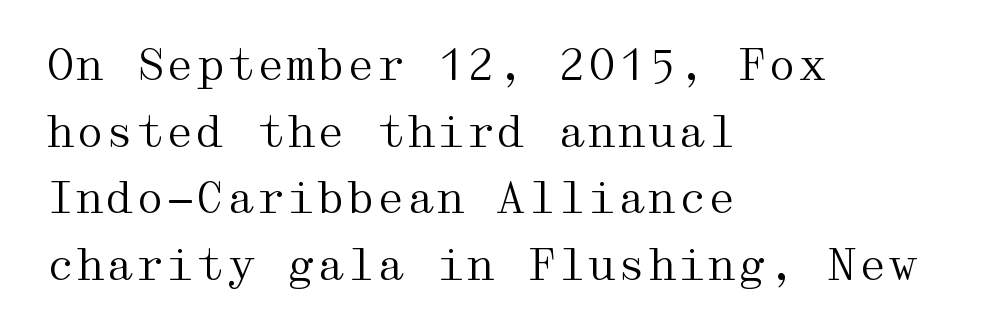
The image shows 43 px regular-weight, wide serif type, upright; set left-aligned, normal line spacing (1.55x), normal letter spacing, not underlined; medium stroke contrast and a medium x-height.
